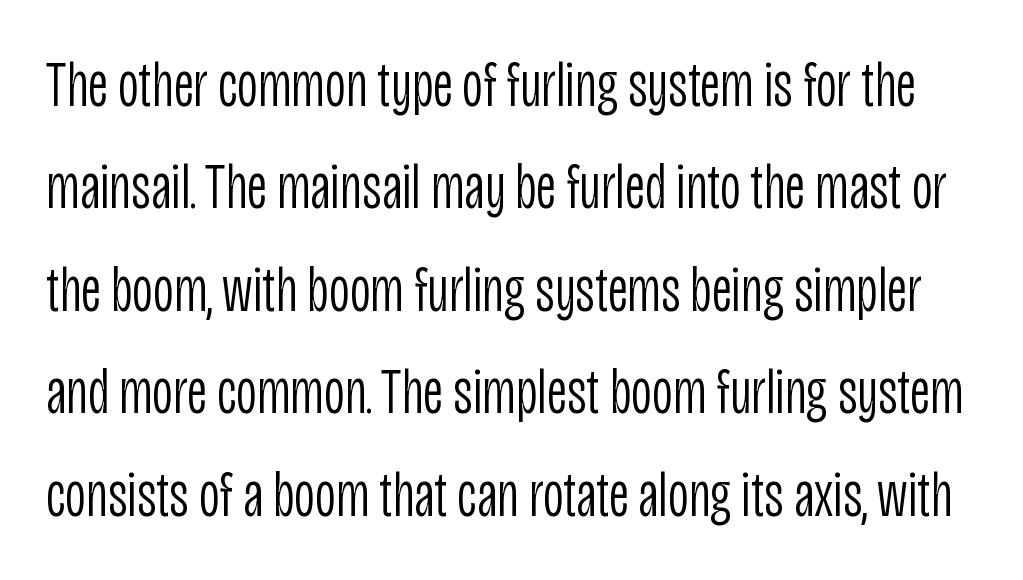
{"serif": "no", "italic": "no", "bold": "no", "weight": "light", "width": "condensed", "stroke_contrast": "low", "x_height": "large", "monospaced": "no", "underline": "no", "line_spacing": "normal", "line_spacing_ratio": 1.6, "letter_spacing": "normal", "letter_spacing_em": 0.0, "glyph_px": 64}
